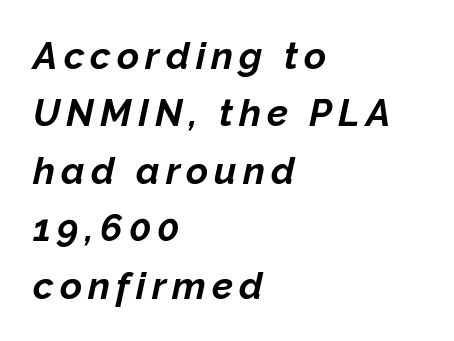
The text carries the slant typical of an italic or oblique font. The lines are quadded left. Any mark beneath the type? The region is blank. Strokes here are thick enough to call this a true bold.
